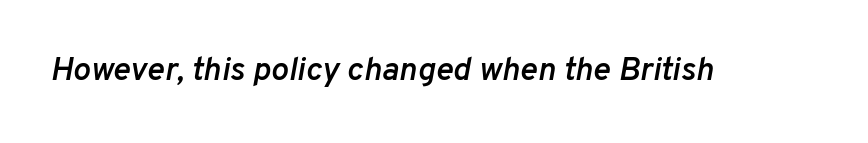
The image shows 33 px semibold type, italic (leaning right); set normal letter spacing, not underlined; low stroke contrast and a medium x-height.
